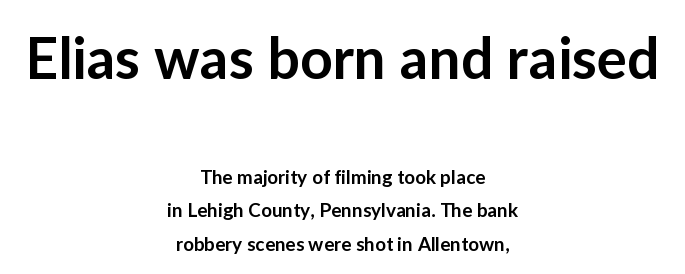
The image shows 57 px semibold sans-serif type, upright; set centered, line spacing 1.76x, normal letter spacing, not underlined; the first (top) block is 3.0x larger; low stroke contrast and a medium x-height.
